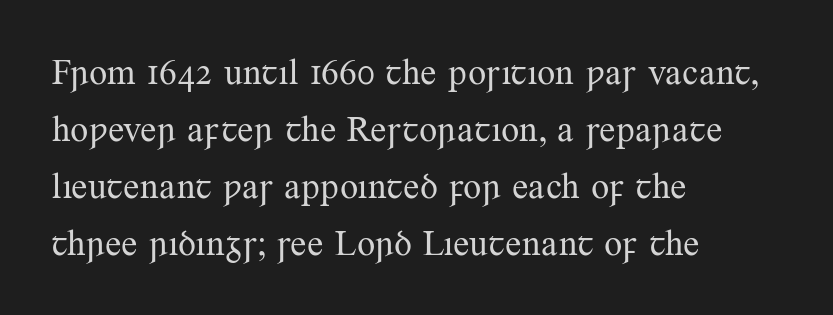
{"serif": "yes", "italic": "no", "bold": "no", "weight": "regular", "width": "normal", "stroke_contrast": "medium", "x_height": "small", "monospaced": "no", "underline": "no", "align": "left", "line_spacing": "normal", "line_spacing_ratio": 1.58, "letter_spacing": "normal", "letter_spacing_em": 0.0, "glyph_px": 36}
